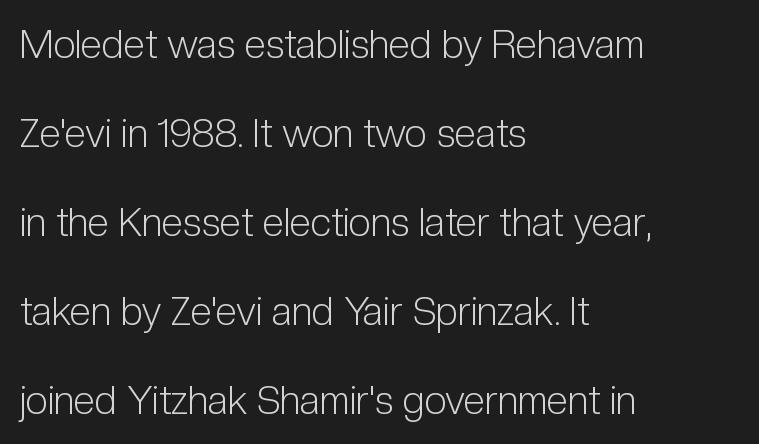
{"serif": "no", "italic": "no", "bold": "no", "weight": "light", "width": "condensed", "stroke_contrast": "low", "x_height": "medium", "monospaced": "no", "underline": "no", "align": "left", "line_spacing": "loose", "line_spacing_ratio": 2.28, "letter_spacing": "normal", "letter_spacing_em": 0.0, "glyph_px": 39}
